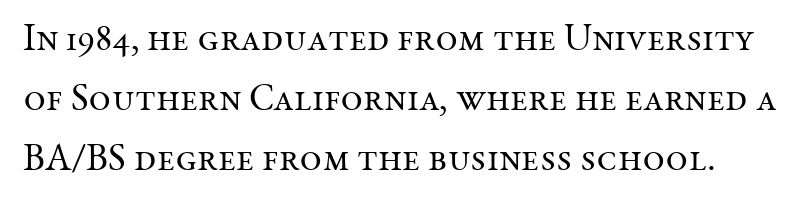
Q: Is the text bold? A: No.
Q: Is the text italic (slanted)? A: No, it is upright.
Q: Is the typeface a serif or a sans-serif typeface? A: Serif.
Q: Is the text underlined? A: No.
Q: Is the spacing between letters normal or unusually wide? A: Normal.
Q: Is the spacing between lines tight, normal or loose? A: Normal.
Q: Width (condensed, normal, or wide)? A: Normal.
Q: Stroke contrast? A: Medium.
Q: x-height? A: Medium.
Q: Monospaced? A: No.
